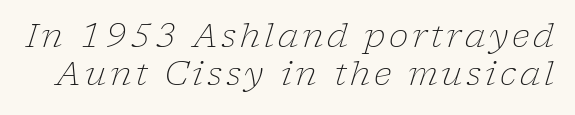
Compared with ordinary roman type, these characters are visibly tilted. Do the characters align in a grid? No, the font is proportional. The face used here is seriffed, in the tradition of book romans. The passage shown is not bold in any degree. Plain, unruled lines of type.
